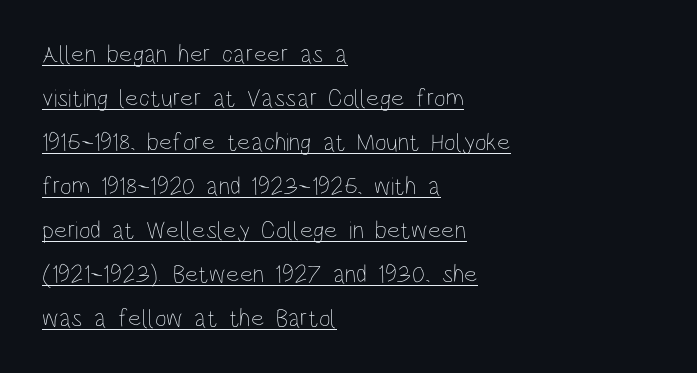
{"italic": "no", "bold": "no", "underline": "yes", "align": "left", "line_spacing_ratio": 1.76, "letter_spacing": "normal", "letter_spacing_em": 0.0, "glyph_px": 25}
